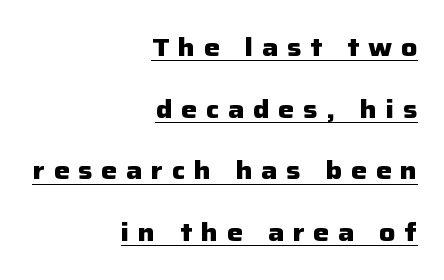
{"italic": "no", "bold": "yes", "underline": "yes", "align": "right", "line_spacing": "loose", "line_spacing_ratio": 2.47, "letter_spacing": "wide", "letter_spacing_em": 0.35, "glyph_px": 25}
